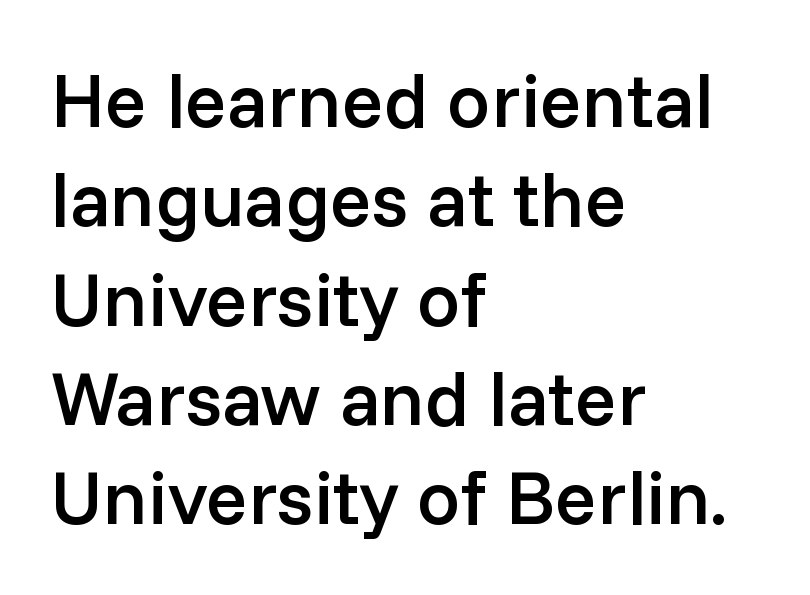
The image shows 77 px semibold sans-serif type, upright; set left-aligned, normal line spacing (1.29x), normal letter spacing, not underlined; low stroke contrast and a medium x-height.
